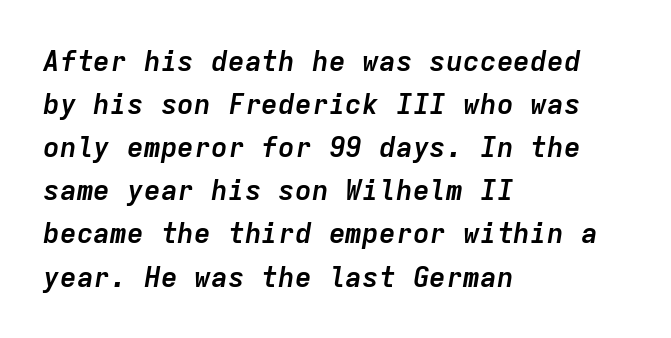
You'd pick this weight for a headline — it's a proper bold. Any mark beneath the type? The region is blank. Line beginnings align vertically; line endings do not. Characters are canted at an angle relative to the baseline's perpendicular. Caption: standard tracking, unaltered.
